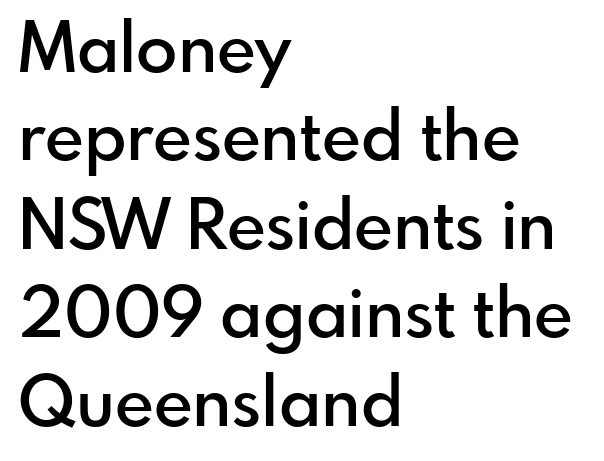
The image shows 68 px semibold sans-serif type, upright; set left-aligned, normal line spacing (1.3x), normal letter spacing, not underlined; low stroke contrast and a small x-height.
